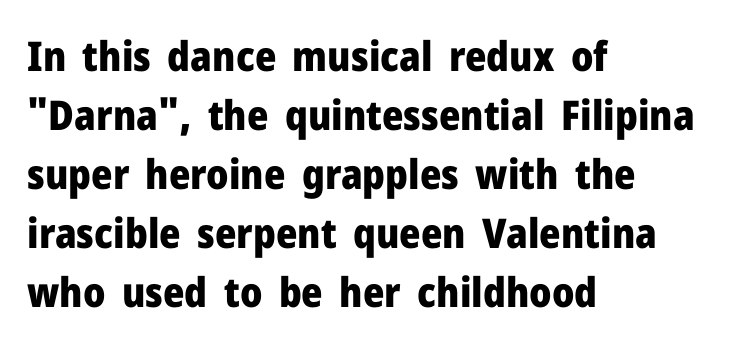
The image shows 41 px heavy sans-serif type, upright; set left-aligned, normal line spacing (1.44x), normal letter spacing, not underlined; low stroke contrast and a medium x-height.
